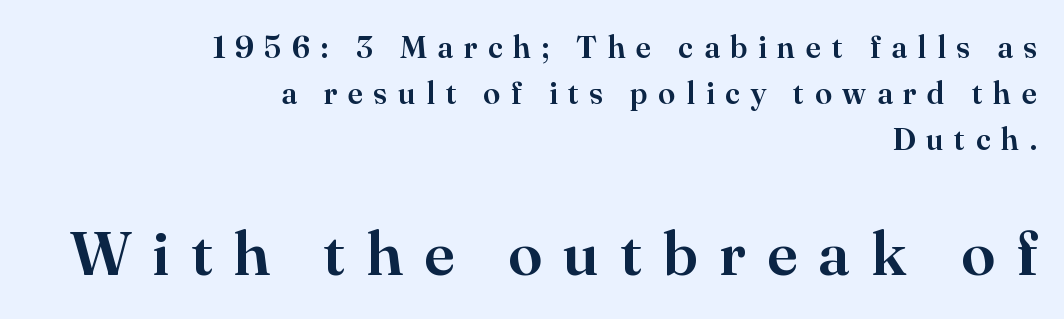
{"serif": "yes", "italic": "no", "width": "normal", "stroke_contrast": "high", "x_height": "small", "monospaced": "no", "underline": "no", "align": "right", "line_spacing": "normal", "line_spacing_ratio": 1.48, "letter_spacing": "wide", "letter_spacing_em": 0.34, "larger_block": "second", "size_ratio": 2.0, "glyph_px": 62}
